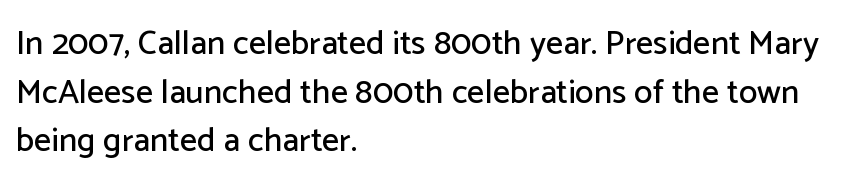
The type sits square on the baseline with zero lean. Reading down the column, the eye jumps a familiar distance to each next line. What kind of face is this? One without serifs — a sans. A classic flush-left, rag-right setting is used for this passage.
